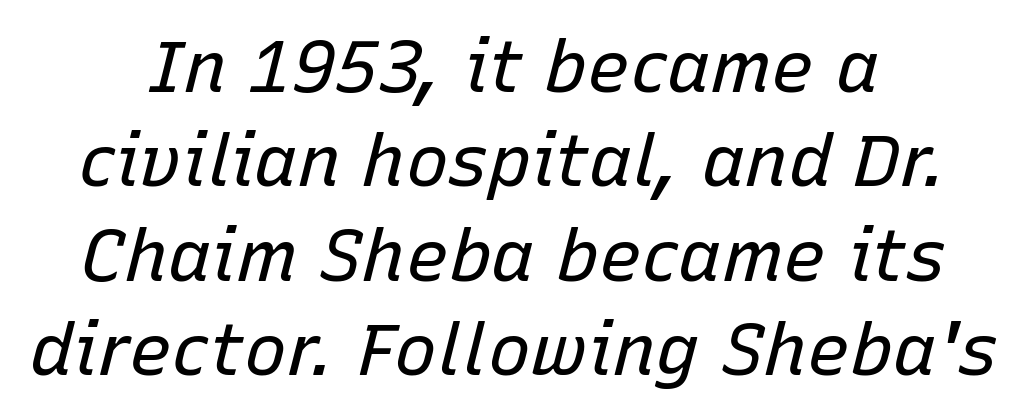
The image shows 72 px regular-weight type, italic (leaning right); set centered, normal line spacing (1.31x), normal letter spacing, not underlined; low stroke contrast and a medium x-height.
